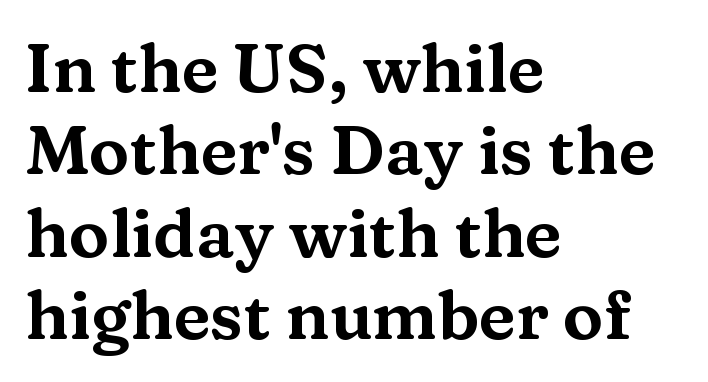
Q: Is the text italic (slanted)? A: No, it is upright.
Q: Is the typeface a serif or a sans-serif typeface? A: Serif.
Q: Is the text underlined? A: No.
Q: How is the paragraph aligned? A: Left-aligned.
Q: Is the spacing between letters normal or unusually wide? A: Normal.
Q: Width (condensed, normal, or wide)? A: Wide.
Q: Stroke contrast? A: Medium.
Q: x-height? A: Medium.
Q: Monospaced? A: No.
